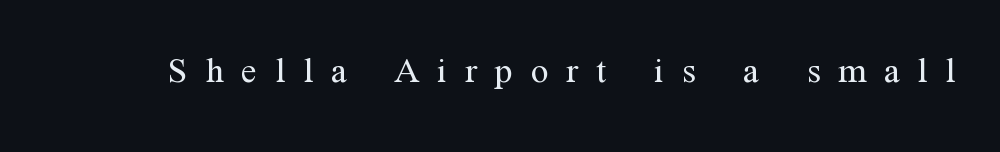
{"serif": "yes", "italic": "no", "bold": "no", "weight": "regular", "width": "normal", "stroke_contrast": "medium", "x_height": "medium", "monospaced": "no", "underline": "no", "letter_spacing": "wide", "letter_spacing_em": 0.5, "glyph_px": 36}
